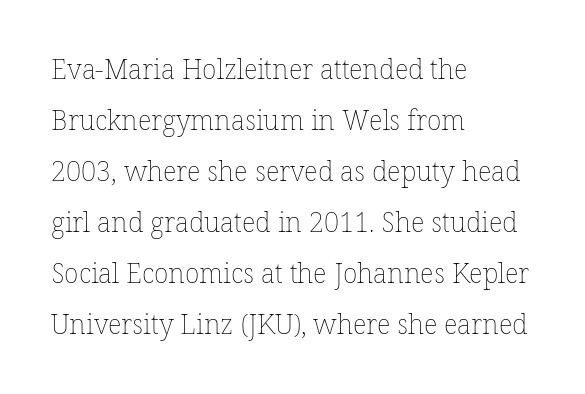
The rag falls on the right side of this text block. Stem width sits at or under what a default text font uses. Every character sits straight up, as roman type does. These lines keep a tight, regular rhythm from letter to letter. This rendering features lettering with no underline.
